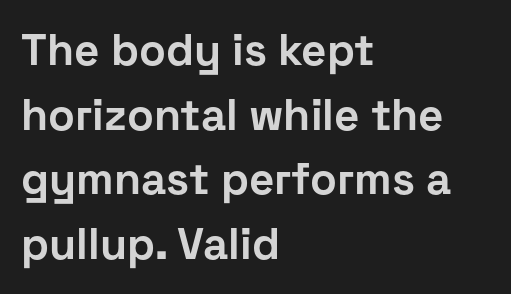
Spacing verdict: proportional, widths tailored to each character. Baseline-to-baseline distance is the conventional proportion of letter height. Is this a sans? Yes — the strokes have no serifs. A clean baseline with only descenders dipping below it. Layout note: lines flush left. The characters look thick and weighty, a clear bold.
